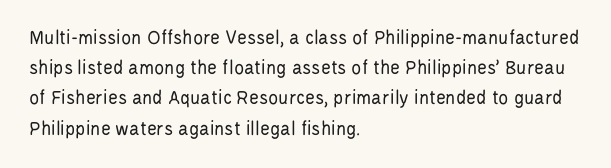
Regarding leading, the lines here are spaced in the standard way. Underline: absent. A classic flush-left, rag-right setting is used for this passage. Every character sits straight up, as roman type does.
